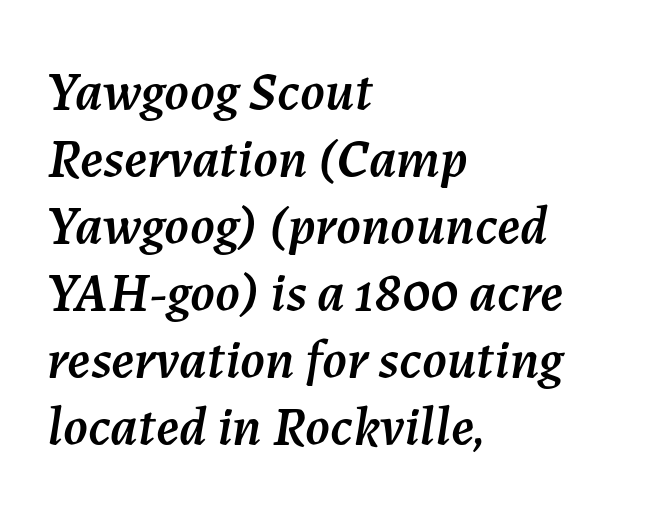
Do the characters align in a grid? No, the font is proportional. Descenders are the only things crossing below the line. The axis of the letterforms is tilted away from vertical. Short note: letters normally spaced.
